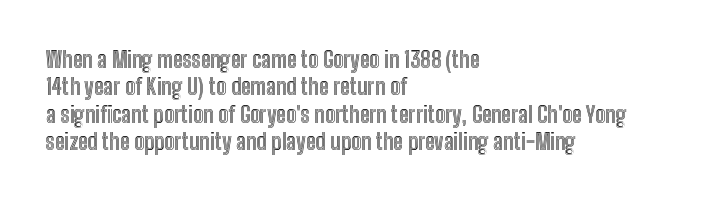
The lines are quadded left. Bare-footed words on every line. Notice how the stems are strictly vertical — no italics here. The gaps between neighbouring characters are ordinary and unremarkable.
